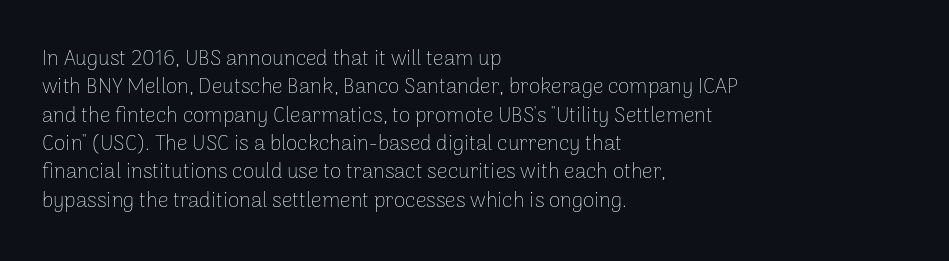
Q: Is the text bold? A: No.
Q: Is the text italic (slanted)? A: No, it is upright.
Q: Is the text underlined? A: No.
Q: How is the paragraph aligned? A: Left-aligned.
Q: Is the spacing between letters normal or unusually wide? A: Normal.
Q: Is the spacing between lines tight, normal or loose? A: Normal.
